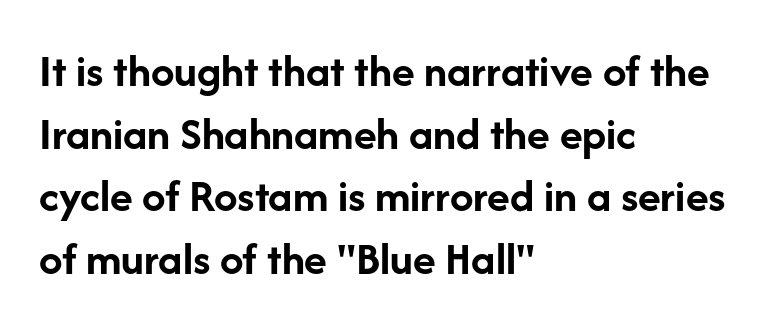
The image shows 47 px semibold sans-serif type, upright; set left-aligned, normal line spacing (1.33x), normal letter spacing, not underlined; low stroke contrast and a medium x-height.
